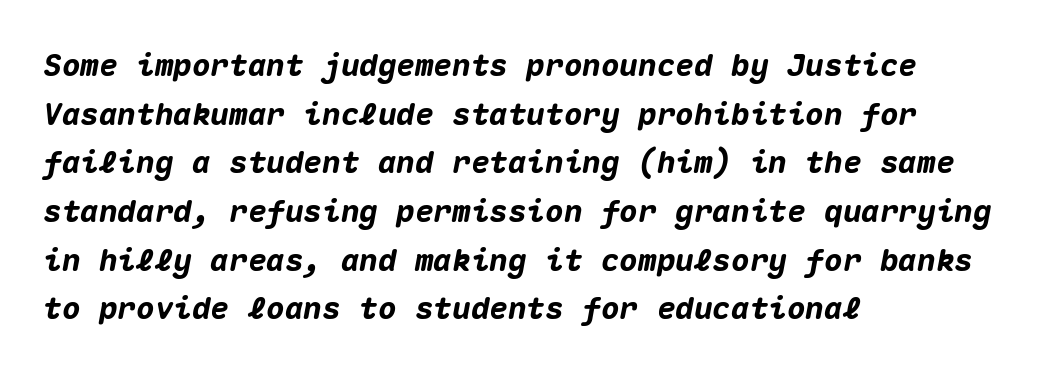
The specimen omits any rule beneath the text block's lines. Compared with a centered layout, this one pins lines to the left instead. Each new line begins a customary step beneath the previous one. What weight is shown? A full bold with thick strokes. These lines were composed using italics. Monospaced: the letters line up in strict vertical columns.
